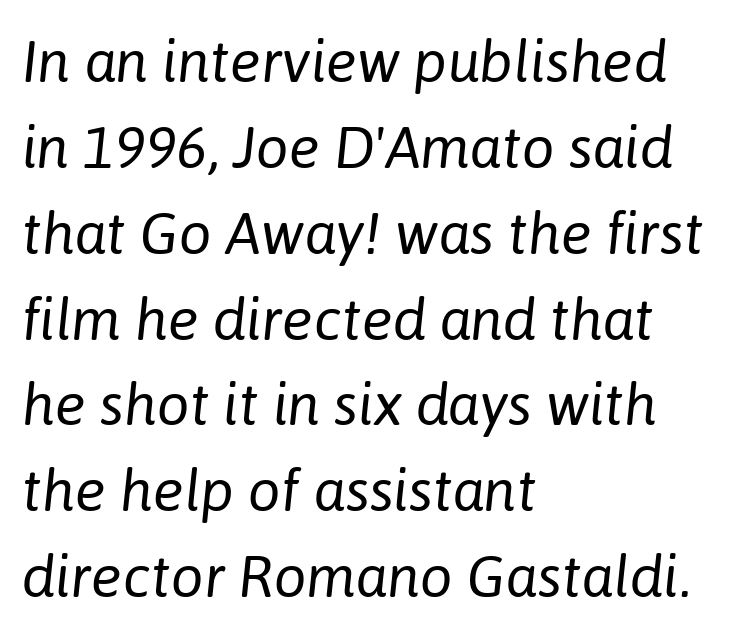
Q: Is the text bold? A: No.
Q: Is the text italic (slanted)? A: Yes, it leans right by about 6 degrees.
Q: Is the text underlined? A: No.
Q: How is the paragraph aligned? A: Left-aligned.
Q: Is the spacing between letters normal or unusually wide? A: Normal.
Q: Is the spacing between lines tight, normal or loose? A: Normal.
Q: Width (condensed, normal, or wide)? A: Normal.
Q: Stroke contrast? A: Low.
Q: x-height? A: Medium.
Q: Monospaced? A: No.
